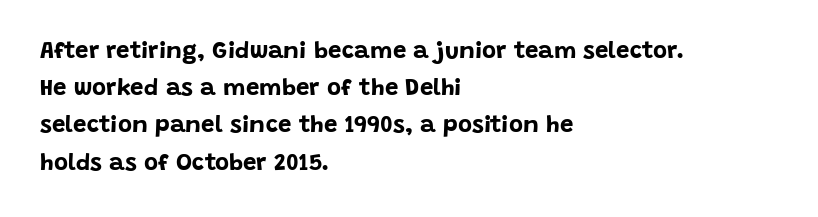
The passage shown has conventional tracking throughout. Underline: absent. The lines in this sample share a left origin and differ only in where they stop. These lines carry a lot of weight — the face is fully bold. Leading: standard. Characters remain perfectly vertical along every line.
